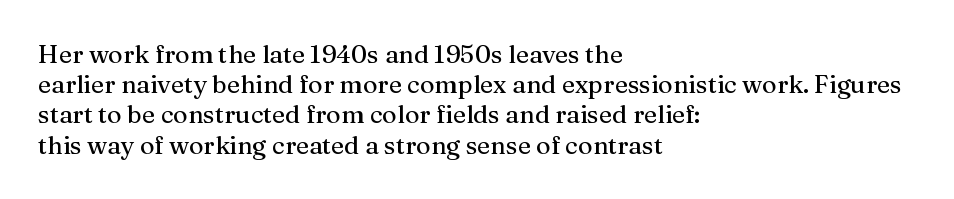
The image shows 25 px text type, upright; set left-aligned, line spacing 1.21x, normal letter spacing, not underlined.
